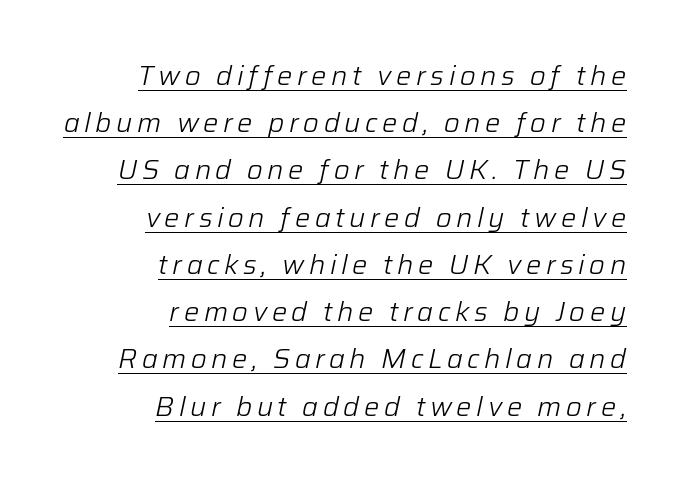
{"italic": "yes", "lean": "right", "slant_degrees": 12, "bold": "no", "underline": "yes", "align": "right", "line_spacing_ratio": 1.75, "glyph_px": 27}
